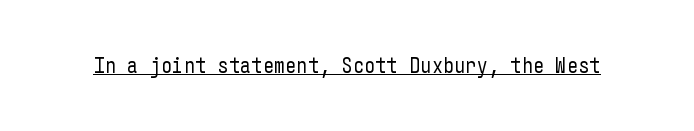
Q: Is the text bold? A: No.
Q: Is the text italic (slanted)? A: No, it is upright.
Q: Is the text underlined? A: Yes.
Q: Is the spacing between letters normal or unusually wide? A: Normal.
